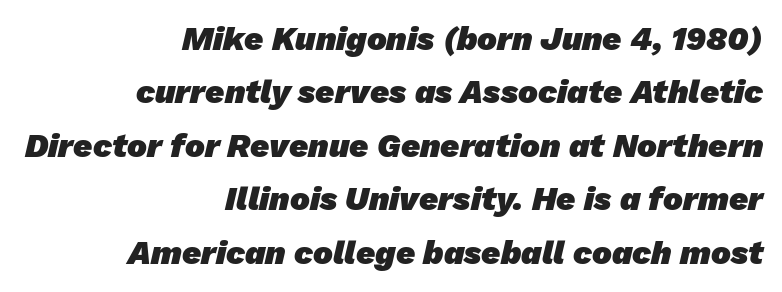
The image shows 33 px heavy sans-serif type; set right-aligned, normal line spacing (1.62x), normal letter spacing, not underlined; low stroke contrast and a medium x-height.
